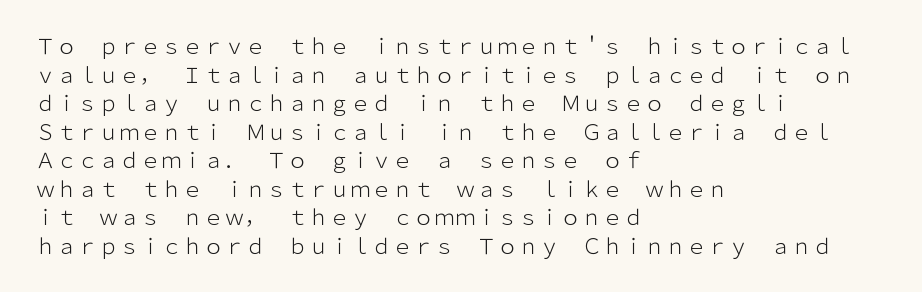
Q: Is the text bold? A: No.
Q: Is the text italic (slanted)? A: No, it is upright.
Q: Is the text underlined? A: No.
Q: How is the paragraph aligned? A: Left-aligned.
Q: Is the spacing between letters normal or unusually wide? A: Normal.
Q: Is the spacing between lines tight, normal or loose? A: Normal.
